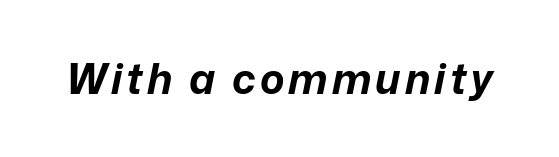
Q: Is the text bold? A: Yes.
Q: Is the text italic (slanted)? A: Yes, it leans right by about 12 degrees.
Q: Is the text underlined? A: No.
Q: Width (condensed, normal, or wide)? A: Normal.
Q: Stroke contrast? A: Low.
Q: x-height? A: Medium.
Q: Monospaced? A: No.
